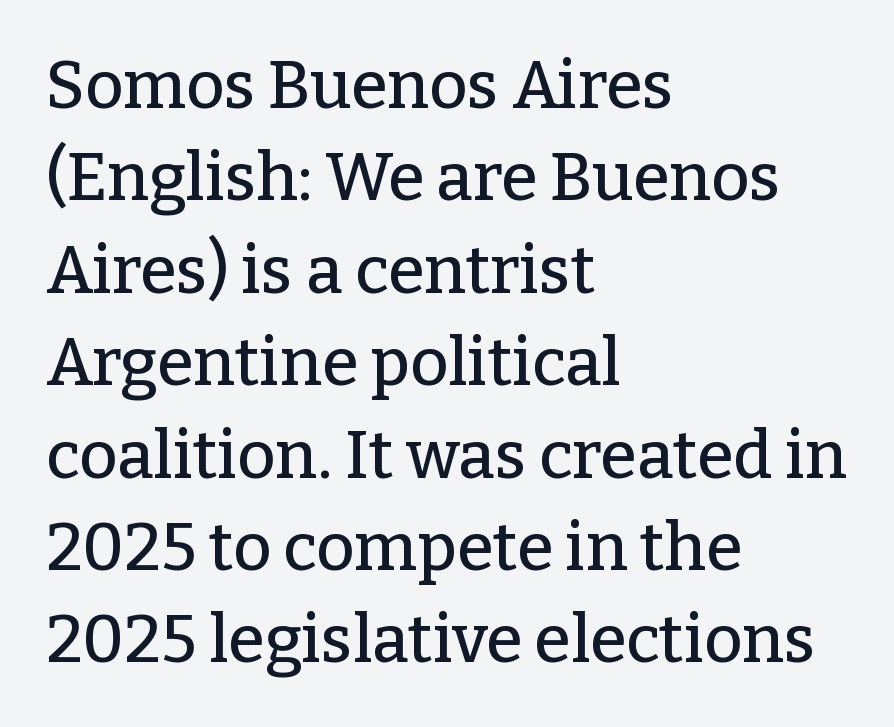
Short note: letters normally spaced. Each row of text sits above clean, open space. Reading down the column, the eye jumps a familiar distance to each next line. The glyphs in this specimen are seriffed. The font's upright variant was chosen for this text. Casual observation: everything's shoved over to the left.
